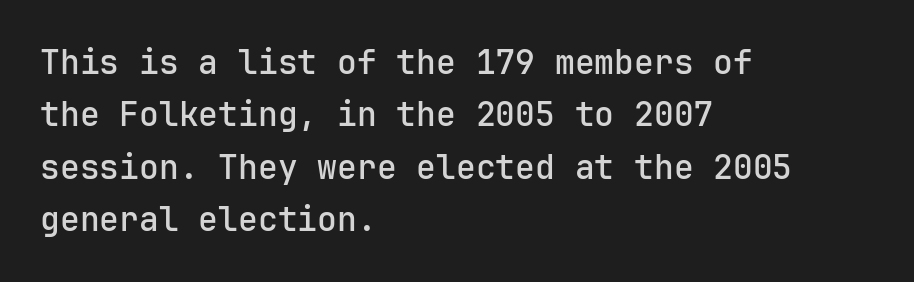
Q: Is the text bold? A: Semi-bold.
Q: Is the text italic (slanted)? A: No, it is upright.
Q: Is the typeface a serif or a sans-serif typeface? A: Sans-serif.
Q: Is the text underlined? A: No.
Q: How is the paragraph aligned? A: Left-aligned.
Q: Is the spacing between letters normal or unusually wide? A: Normal.
Q: Is the spacing between lines tight, normal or loose? A: Normal.
Q: Width (condensed, normal, or wide)? A: Normal.
Q: Stroke contrast? A: Low.
Q: x-height? A: Medium.
